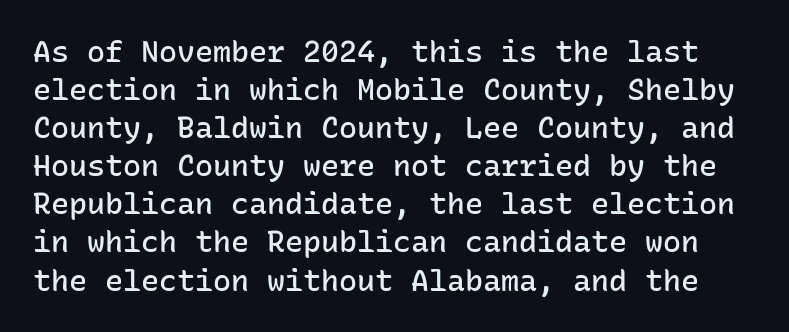
Q: Is the text bold? A: Semi-bold.
Q: Is the text italic (slanted)? A: No, it is upright.
Q: Is the typeface a serif or a sans-serif typeface? A: Sans-serif.
Q: Is the text underlined? A: No.
Q: Is the spacing between letters normal or unusually wide? A: Normal.
Q: Is the spacing between lines tight, normal or loose? A: Normal.
Q: Width (condensed, normal, or wide)? A: Normal.
Q: Stroke contrast? A: Low.
Q: x-height? A: Medium.
Q: Monospaced? A: Yes.
